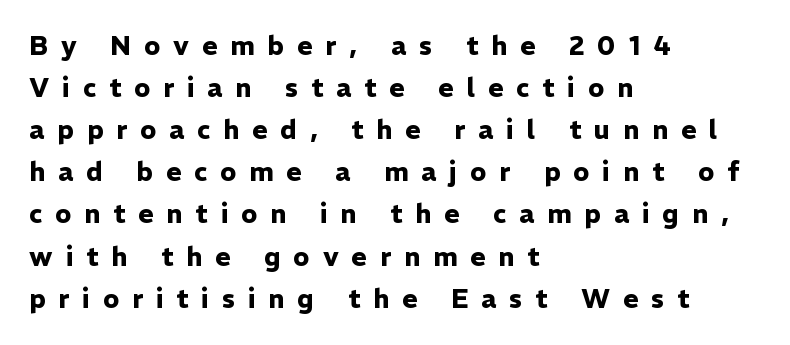
{"italic": "no", "bold": "yes", "underline": "no", "align": "left", "line_spacing": "normal", "line_spacing_ratio": 1.62, "letter_spacing": "wide", "letter_spacing_em": 0.5, "glyph_px": 26}
